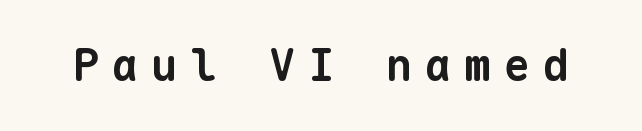
Q: Is the text bold? A: Yes.
Q: Is the typeface a serif or a sans-serif typeface? A: Sans-serif.
Q: Is the text underlined? A: No.
Q: Is the spacing between letters normal or unusually wide? A: Unusually wide.
Q: Width (condensed, normal, or wide)? A: Normal.
Q: Stroke contrast? A: Low.
Q: x-height? A: Medium.
Q: Monospaced? A: Yes.
